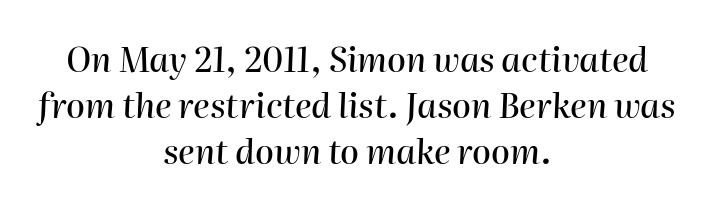
Q: Is the text italic (slanted)? A: Yes, it leans right by about 2 degrees.
Q: Is the text underlined? A: No.
Q: How is the paragraph aligned? A: Centered.
Q: Is the spacing between letters normal or unusually wide? A: Normal.
Q: Is the spacing between lines tight, normal or loose? A: Normal.
Q: Width (condensed, normal, or wide)? A: Normal.
Q: Stroke contrast? A: High.
Q: x-height? A: Medium.
Q: Monospaced? A: No.
